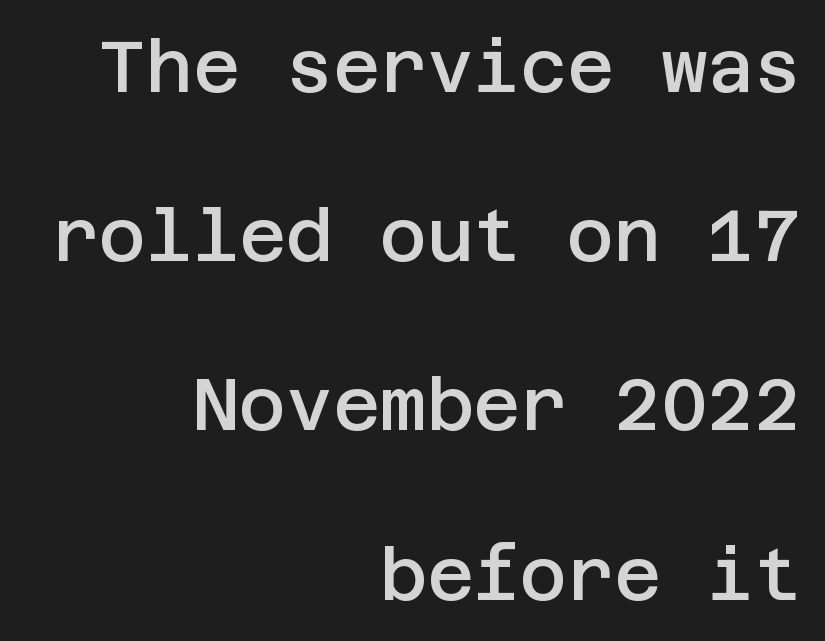
This is moderately heavy type, rendered in semibold. Plain, unruled lines of type. The letterforms sit shoulder to shoulder at normal distance. Where is the straight margin? On the right. This block would shrink considerably if given ordinary leading; it's expanded now.
